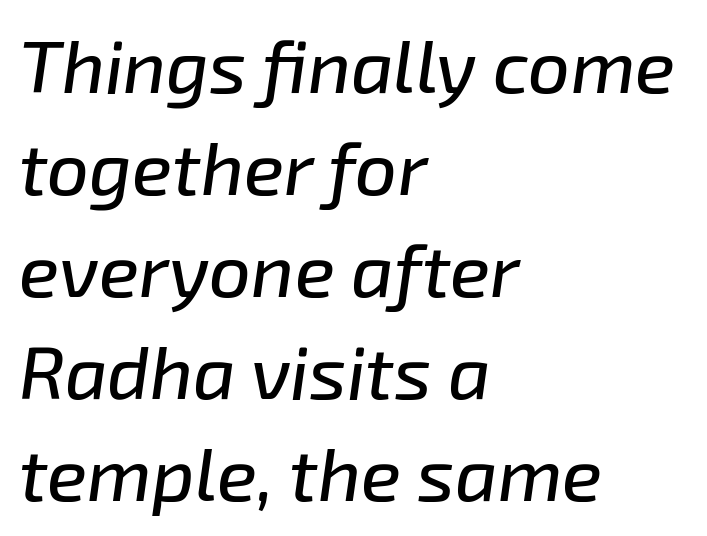
{"italic": "yes", "lean": "right", "slant_degrees": 8, "width": "normal", "stroke_contrast": "low", "x_height": "medium", "monospaced": "no", "underline": "no", "align": "left", "line_spacing": "normal", "line_spacing_ratio": 1.38, "letter_spacing": "normal", "letter_spacing_em": 0.0, "glyph_px": 74}
